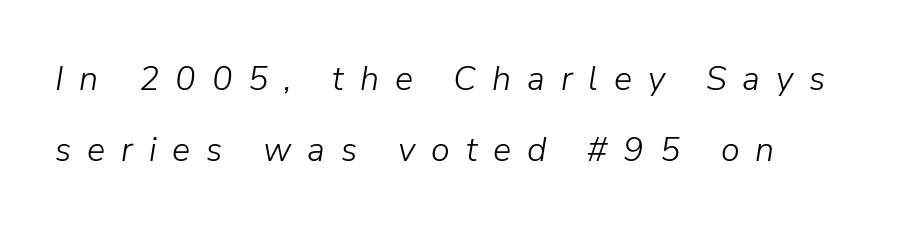
The image shows 34 px light type, italic (leaning right); set left-aligned, loose line spacing (2.09x), unusually wide letter spacing (+0.47 em), not underlined; low stroke contrast and a medium x-height.
